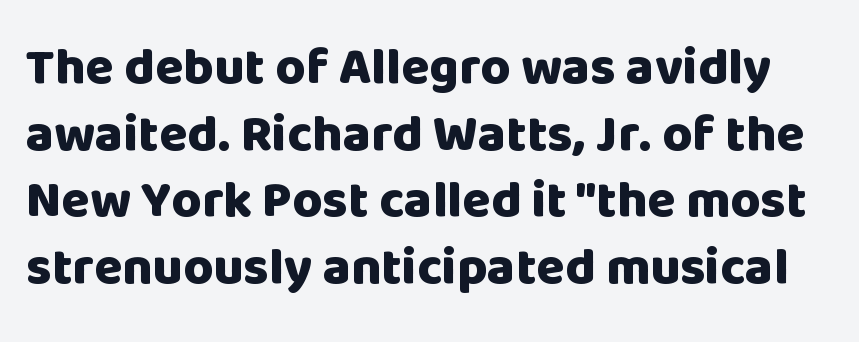
Q: Is the text bold? A: Yes.
Q: Is the text italic (slanted)? A: No, it is upright.
Q: Is the typeface a serif or a sans-serif typeface? A: Sans-serif.
Q: Is the text underlined? A: No.
Q: Is the spacing between letters normal or unusually wide? A: Normal.
Q: Is the spacing between lines tight, normal or loose? A: Normal.
Q: Width (condensed, normal, or wide)? A: Normal.
Q: Stroke contrast? A: Low.
Q: x-height? A: Large.
Q: Monospaced? A: No.
